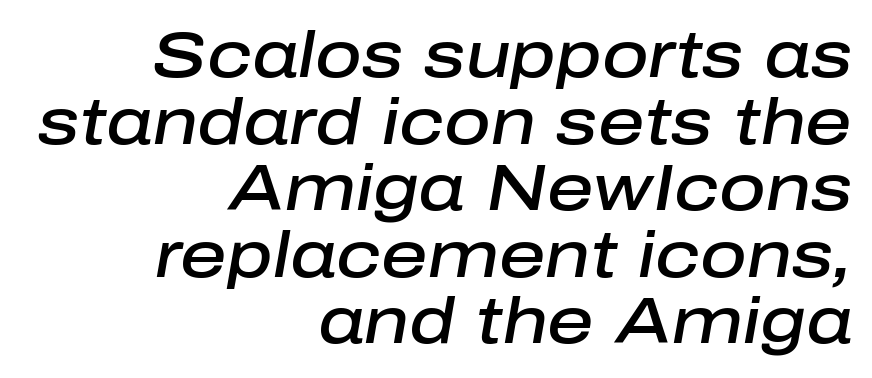
{"italic": "yes", "lean": "right", "slant_degrees": 10, "bold": "semi", "weight": "semibold", "width": "normal", "stroke_contrast": "low", "x_height": "medium", "monospaced": "no", "underline": "no", "align": "right", "line_spacing": "tight", "line_spacing_ratio": 1.04, "letter_spacing": "normal", "letter_spacing_em": 0.0, "glyph_px": 64}
